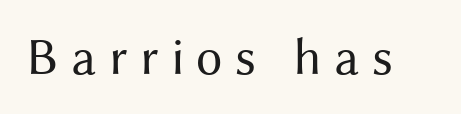
{"serif": "no", "italic": "no", "bold": "no", "weight": "regular", "width": "normal", "stroke_contrast": "medium", "x_height": "medium", "monospaced": "no", "underline": "no", "letter_spacing": "wide", "letter_spacing_em": 0.23, "glyph_px": 53}
